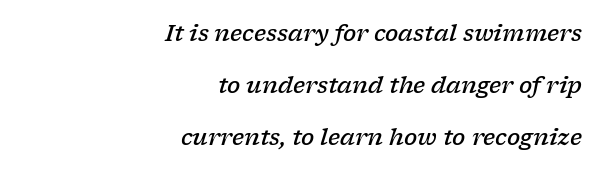
Q: Is the text bold? A: Semi-bold.
Q: Is the text italic (slanted)? A: Yes, it leans right by about 17 degrees.
Q: Is the text underlined? A: No.
Q: How is the paragraph aligned? A: Right-aligned.
Q: Is the spacing between letters normal or unusually wide? A: Normal.
Q: Is the spacing between lines tight, normal or loose? A: Loose.
